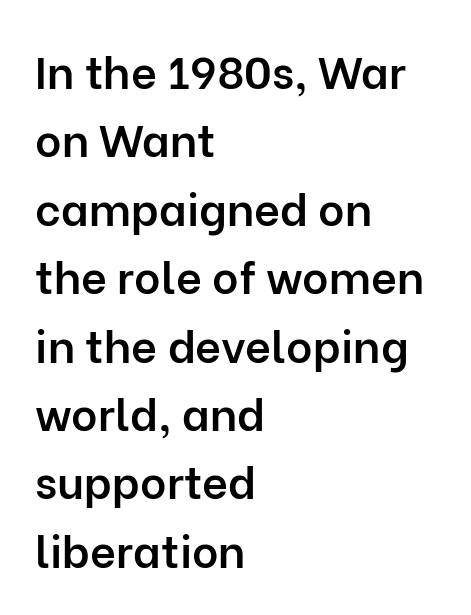
Q: Is the text bold? A: Semi-bold.
Q: Is the text italic (slanted)? A: No, it is upright.
Q: Is the typeface a serif or a sans-serif typeface? A: Sans-serif.
Q: Is the text underlined? A: No.
Q: How is the paragraph aligned? A: Left-aligned.
Q: Is the spacing between letters normal or unusually wide? A: Normal.
Q: Is the spacing between lines tight, normal or loose? A: Normal.
Q: Width (condensed, normal, or wide)? A: Normal.
Q: Stroke contrast? A: Low.
Q: x-height? A: Medium.
Q: Monospaced? A: No.
